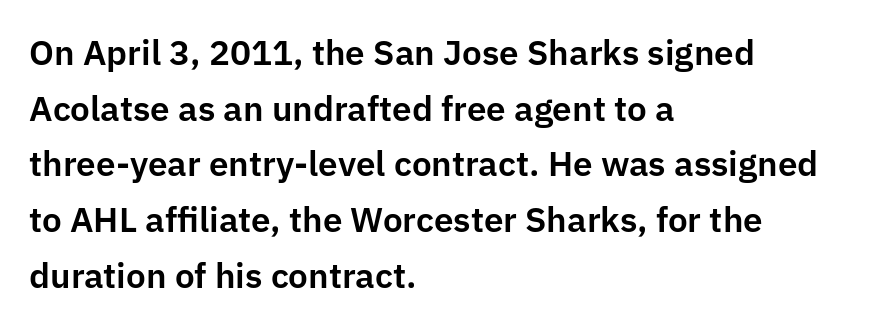
The line-height multiplier appears to be the usual default. The face used here is proportionally spaced, like ordinary book or web type. Students, note that the glyphs here touch the page at normal intervals. This sample is left-justified, so line endings fall wherever the words run out.
